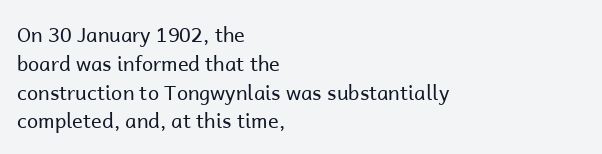
Q: Is the text bold? A: No.
Q: Is the text italic (slanted)? A: No, it is upright.
Q: Is the text underlined? A: No.
Q: How is the paragraph aligned? A: Left-aligned.
Q: Is the spacing between letters normal or unusually wide? A: Normal.
Q: Is the spacing between lines tight, normal or loose? A: Normal.
